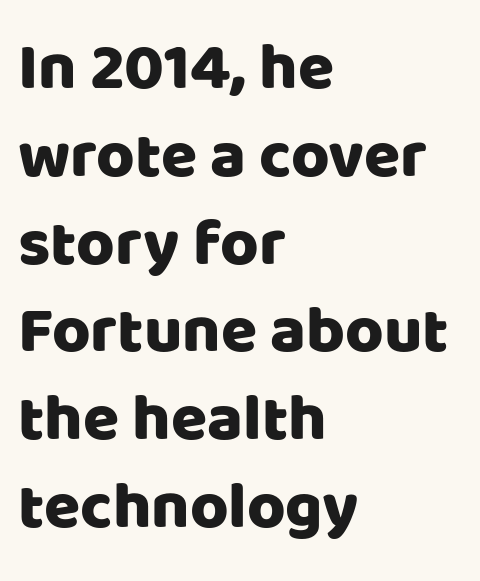
{"serif": "no", "italic": "no", "width": "normal", "stroke_contrast": "low", "x_height": "large", "monospaced": "no", "underline": "no", "align": "left", "line_spacing": "normal", "line_spacing_ratio": 1.33, "letter_spacing": "normal", "letter_spacing_em": 0.0, "glyph_px": 66}
